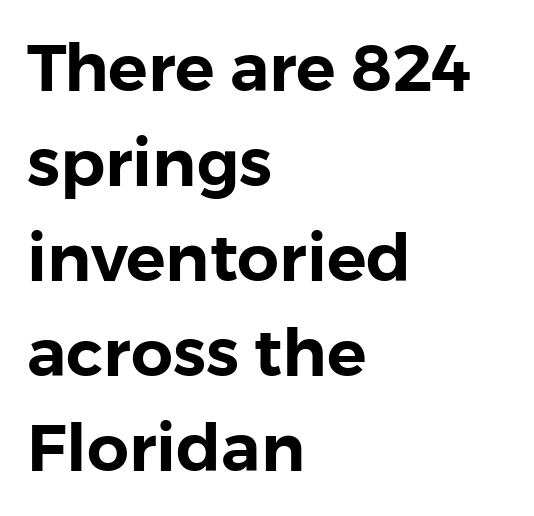
Q: Is the text italic (slanted)? A: No, it is upright.
Q: Is the typeface a serif or a sans-serif typeface? A: Sans-serif.
Q: Is the text underlined? A: No.
Q: How is the paragraph aligned? A: Left-aligned.
Q: Is the spacing between letters normal or unusually wide? A: Normal.
Q: Is the spacing between lines tight, normal or loose? A: Normal.
Q: Width (condensed, normal, or wide)? A: Normal.
Q: x-height? A: Medium.
Q: Monospaced? A: No.
